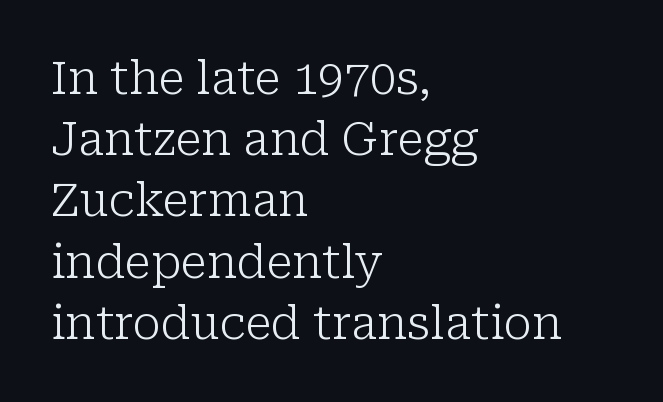
The font is comparable to plain body text, perhaps lighter. These lines sit exactly where default settings would place them. The passage shown has conventional tracking throughout. This sample uses an upright cut, with every glyph sitting square on the baseline.
